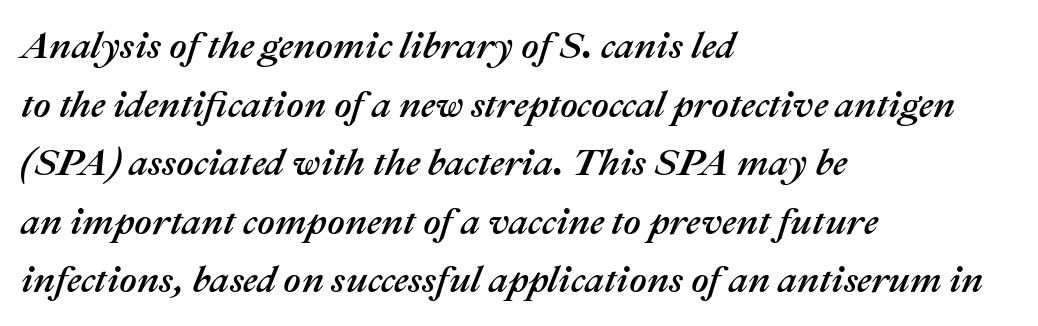
The image shows 38 px text type, italic (leaning right); set left-aligned, normal line spacing (1.54x), normal letter spacing, not underlined; medium stroke contrast and a medium x-height.
